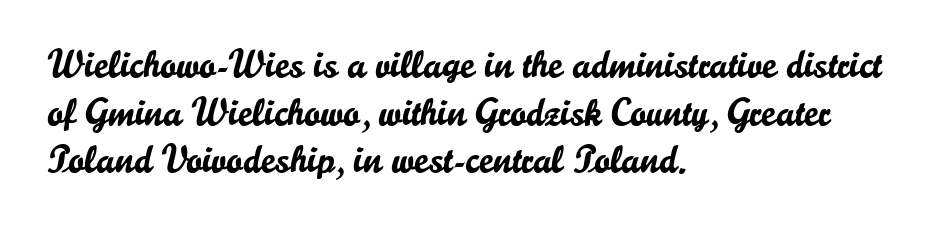
{"serif": "no", "width": "normal", "stroke_contrast": "low", "x_height": "small", "monospaced": "no", "underline": "no", "align": "left", "line_spacing_ratio": 1.22, "letter_spacing": "normal", "letter_spacing_em": 0.0, "glyph_px": 39}
